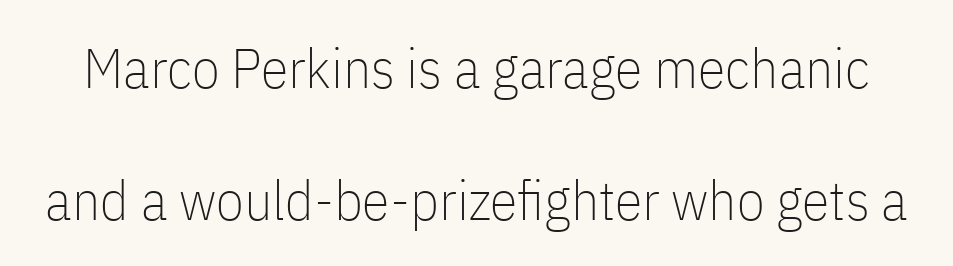
The image shows 56 px thin, condensed sans-serif type, upright; set loose line spacing (2.35x), normal letter spacing, not underlined; low stroke contrast and a medium x-height.
